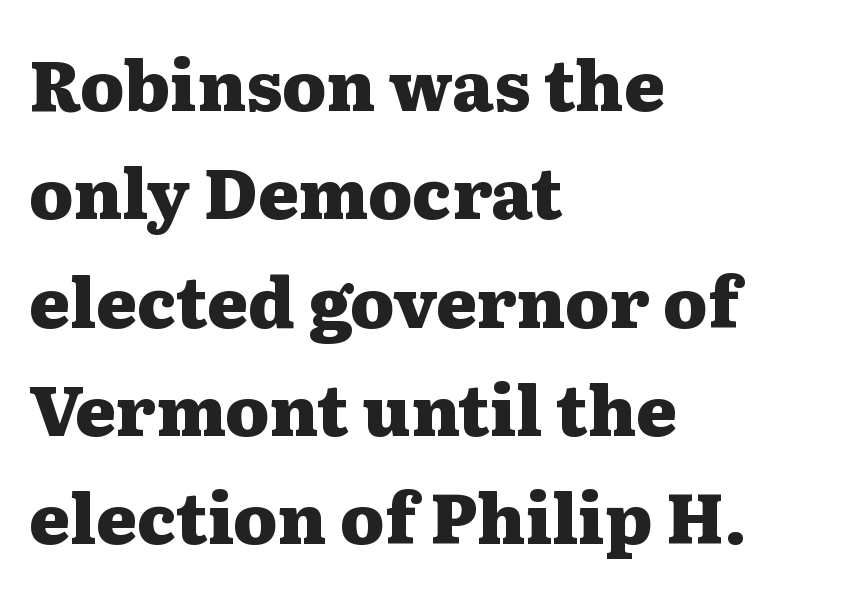
Q: Is the text bold? A: Yes.
Q: Is the text italic (slanted)? A: No, it is upright.
Q: Is the typeface a serif or a sans-serif typeface? A: Serif.
Q: Is the text underlined? A: No.
Q: How is the paragraph aligned? A: Left-aligned.
Q: Is the spacing between letters normal or unusually wide? A: Normal.
Q: Is the spacing between lines tight, normal or loose? A: Normal.
Q: Width (condensed, normal, or wide)? A: Wide.
Q: Stroke contrast? A: Medium.
Q: x-height? A: Medium.
Q: Monospaced? A: No.
